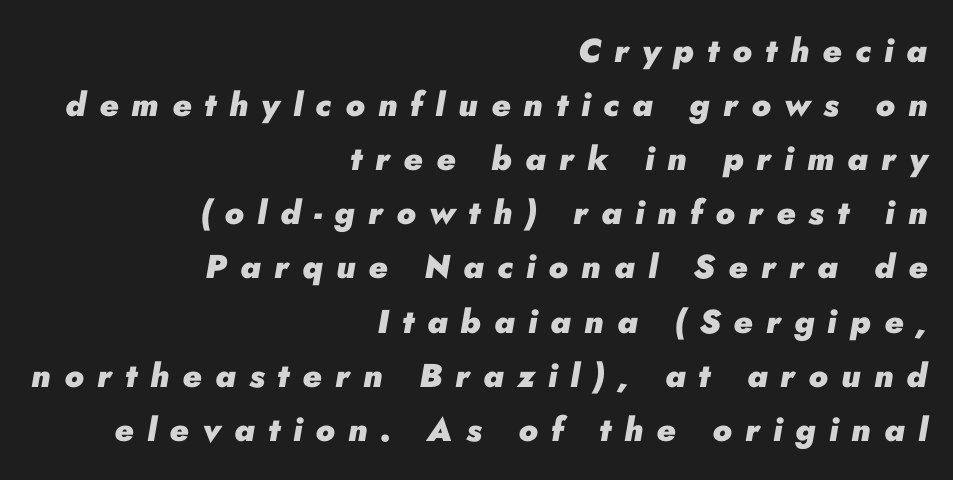
Q: Is the text bold? A: Yes.
Q: Is the text italic (slanted)? A: Yes, it leans right by about 10 degrees.
Q: Is the text underlined? A: No.
Q: How is the paragraph aligned? A: Right-aligned.
Q: Is the spacing between letters normal or unusually wide? A: Unusually wide.
Q: Is the spacing between lines tight, normal or loose? A: Normal.
Q: Width (condensed, normal, or wide)? A: Normal.
Q: Stroke contrast? A: Low.
Q: x-height? A: Small.
Q: Monospaced? A: No.
